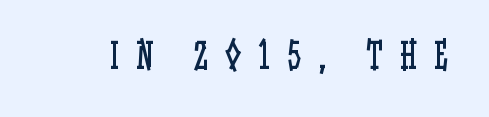
The image shows 35 px regular-weight, condensed type, upright; set unusually wide letter spacing (+0.49 em), not underlined; low stroke contrast and a large x-height.
